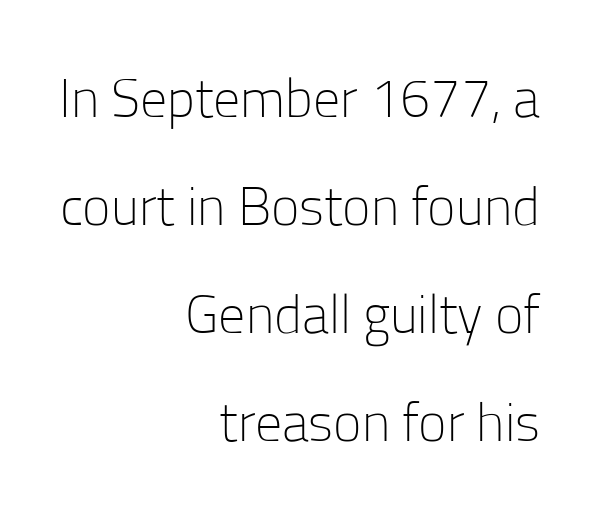
The image shows 54 px light sans-serif type, upright; set right-aligned, loose line spacing (2.0x), normal letter spacing, not underlined; low stroke contrast and a medium x-height.
